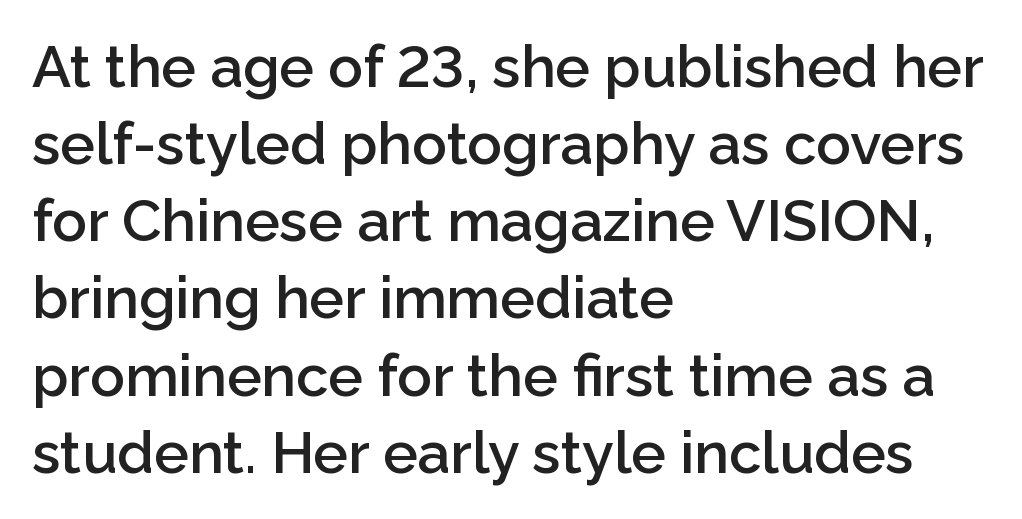
Q: Is the text bold? A: Semi-bold.
Q: Is the text italic (slanted)? A: No, it is upright.
Q: Is the typeface a serif or a sans-serif typeface? A: Sans-serif.
Q: Is the text underlined? A: No.
Q: How is the paragraph aligned? A: Left-aligned.
Q: Is the spacing between letters normal or unusually wide? A: Normal.
Q: Is the spacing between lines tight, normal or loose? A: Normal.
Q: Width (condensed, normal, or wide)? A: Normal.
Q: Stroke contrast? A: Low.
Q: x-height? A: Medium.
Q: Monospaced? A: No.
